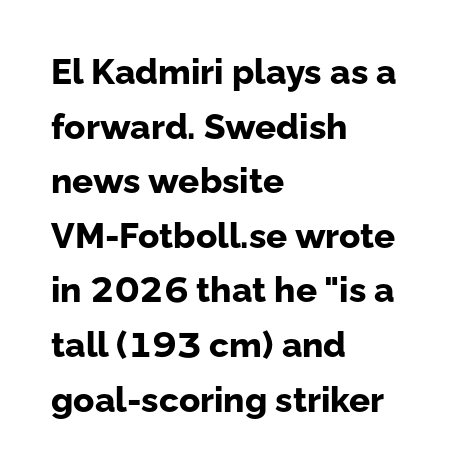
{"serif": "no", "italic": "no", "bold": "yes", "weight": "bold", "width": "normal", "stroke_contrast": "low", "x_height": "medium", "monospaced": "no", "underline": "no", "align": "left", "line_spacing": "normal", "line_spacing_ratio": 1.56, "letter_spacing": "normal", "letter_spacing_em": 0.0, "glyph_px": 35}
